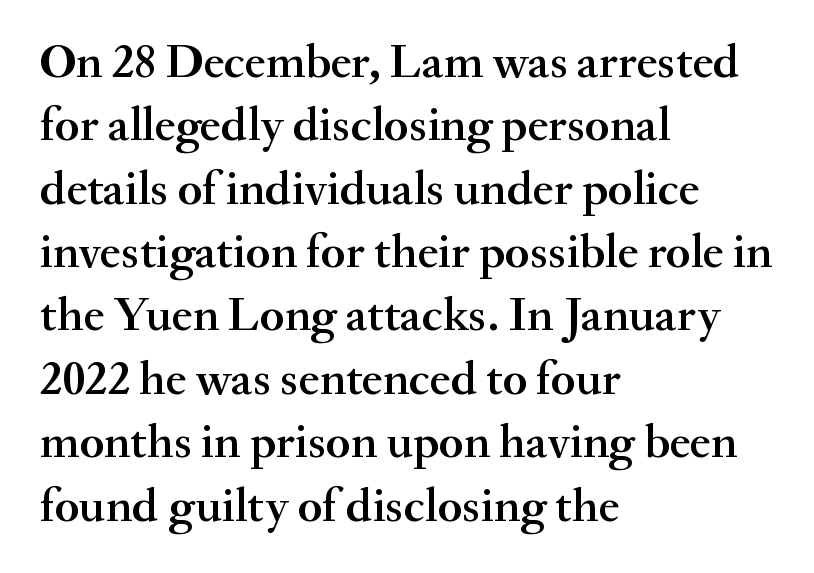
Q: Is the text bold? A: Semi-bold.
Q: Is the text italic (slanted)? A: No, it is upright.
Q: Is the typeface a serif or a sans-serif typeface? A: Serif.
Q: Is the text underlined? A: No.
Q: How is the paragraph aligned? A: Left-aligned.
Q: Is the spacing between letters normal or unusually wide? A: Normal.
Q: Is the spacing between lines tight, normal or loose? A: Normal.
Q: Width (condensed, normal, or wide)? A: Normal.
Q: Stroke contrast? A: Medium.
Q: x-height? A: Small.
Q: Monospaced? A: No.
